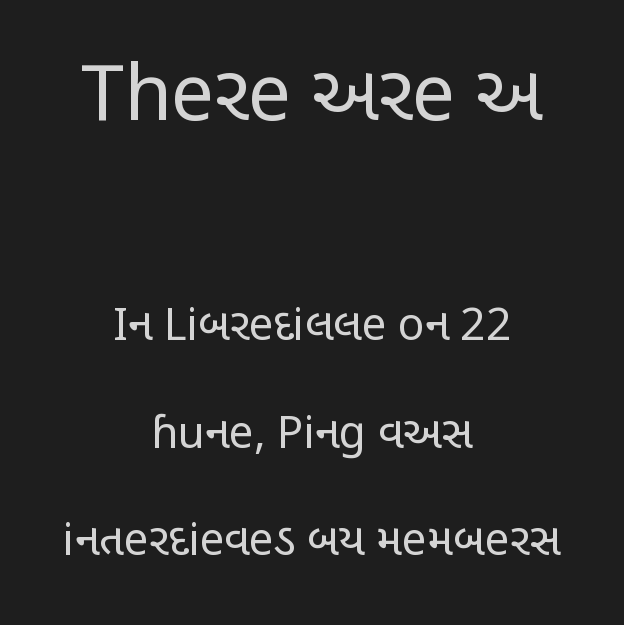
{"serif": "no", "italic": "no", "bold": "no", "weight": "regular", "width": "condensed", "stroke_contrast": "low", "x_height": "large", "monospaced": "no", "underline": "no", "align": "center", "line_spacing": "loose", "line_spacing_ratio": 2.44, "letter_spacing": "normal", "letter_spacing_em": 0.0, "larger_block": "first", "size_ratio": 1.75, "glyph_px": 77}
